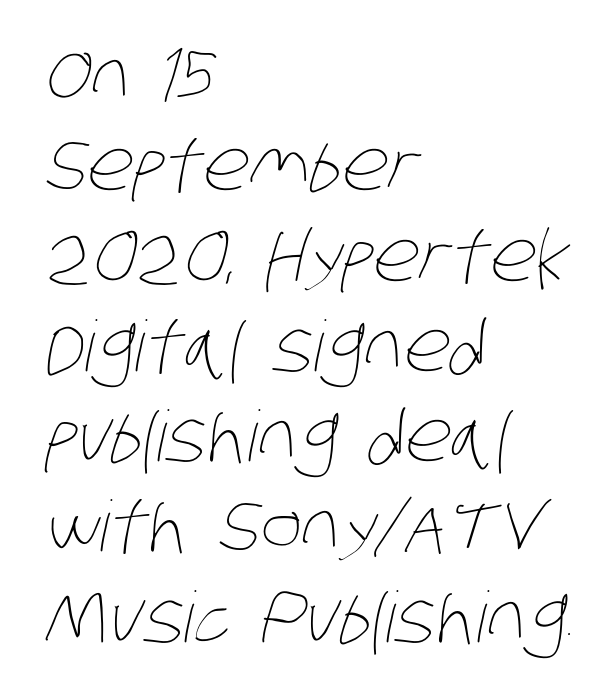
The text block is weighted toward the left margin, trailing off unevenly rightward. The block of text has a typical density, with ordinary space between rows. Counters stay open thanks to moderate or lighter strokes. Is this a fixed-width face? No — the glyphs have proportional, varying widths. Descenders hang freely into open space.
